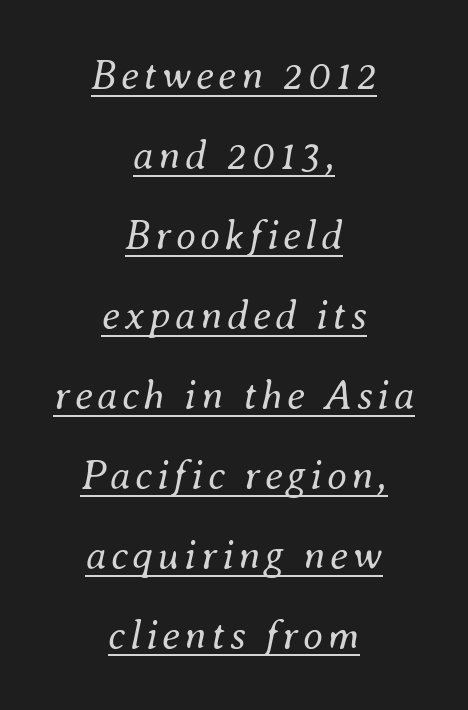
The image shows 41 px regular-weight type, italic (leaning right); set centered, loose line spacing (1.95x), underlined; medium stroke contrast and a small x-height.
